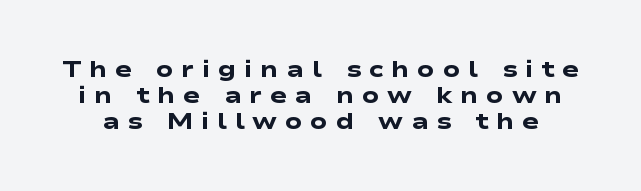
Q: Is the text bold? A: Yes.
Q: Is the text underlined? A: No.
Q: Is the spacing between letters normal or unusually wide? A: Unusually wide.
Q: Is the spacing between lines tight, normal or loose? A: Tight.
